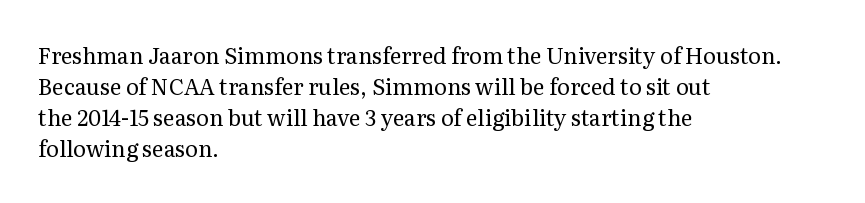
Q: Is the text bold? A: No.
Q: Is the text italic (slanted)? A: No, it is upright.
Q: Is the text underlined? A: No.
Q: How is the paragraph aligned? A: Left-aligned.
Q: Is the spacing between letters normal or unusually wide? A: Normal.
Q: Is the spacing between lines tight, normal or loose? A: Normal.
